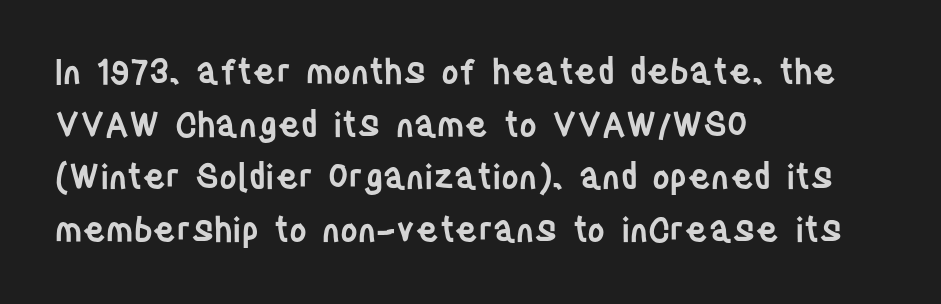
Think of a printed novel: that variable character pitch is what you see here. Type without underlining. Posture: vertical. The rag falls on the right side of this text block. What stands out about the letter spacing? Nothing — it is the standard amount. The letters are semibold — heavier than regular but short of a full bold.
